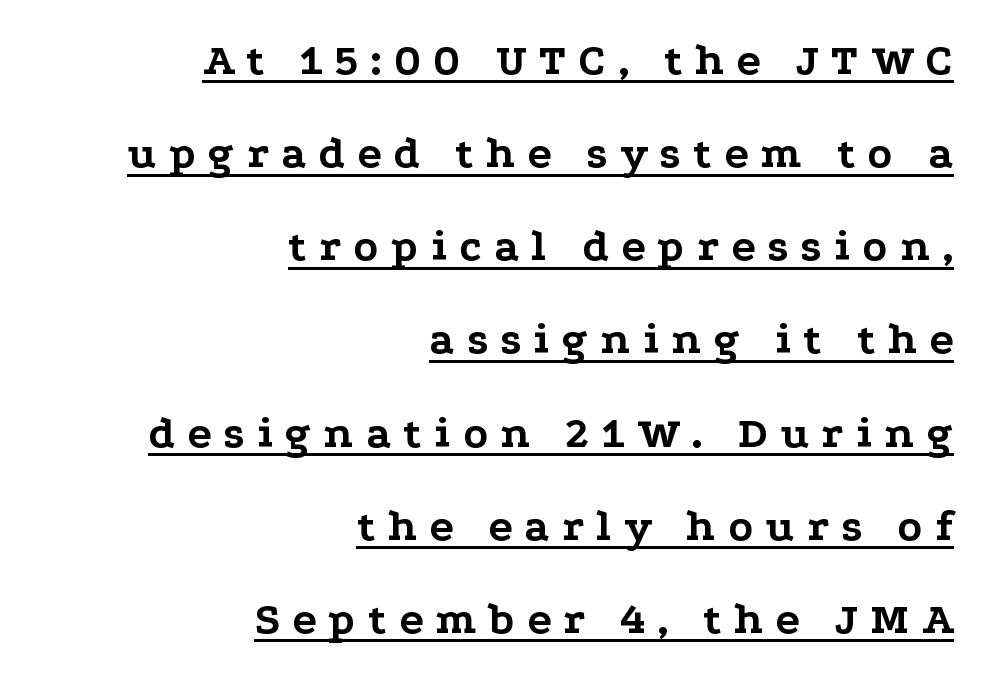
The image shows 45 px bold, wide serif type, upright; set right-aligned, loose line spacing (2.07x), unusually wide letter spacing (+0.27 em), underlined; low stroke contrast and a medium x-height.
